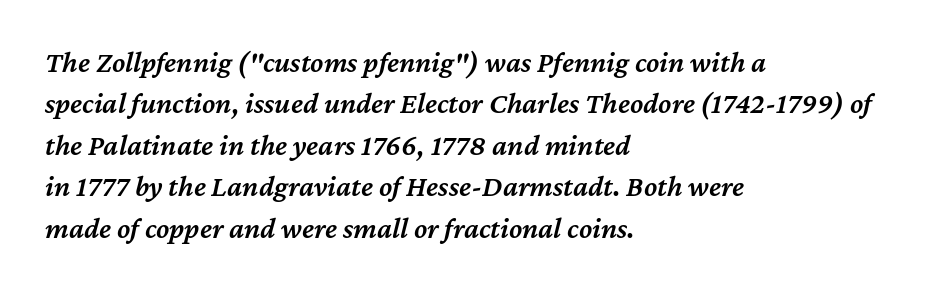
The image shows 30 px semibold type, italic (leaning right); set left-aligned, normal line spacing (1.38x), normal letter spacing, not underlined; medium stroke contrast and a medium x-height.
